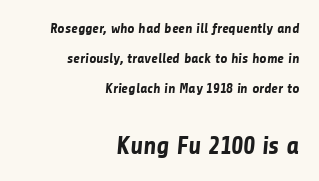
The image shows 25 px bold type; set right-aligned, loose line spacing (2.16x), normal letter spacing, not underlined; the second (bottom) block is 1.79x larger.
